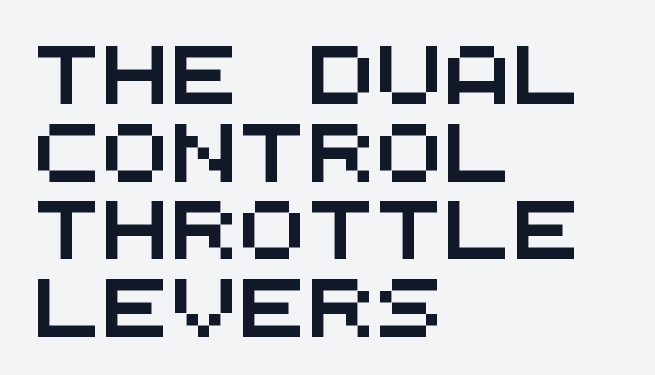
The image shows 57 px wide sans-serif type, monospaced; set left-aligned, normal line spacing (1.36x), normal letter spacing, not underlined; medium stroke contrast and a large x-height.
